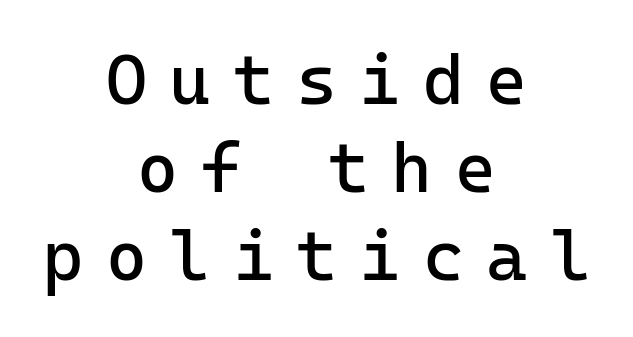
Q: Is the text bold? A: No.
Q: Is the text italic (slanted)? A: No, it is upright.
Q: Is the typeface a serif or a sans-serif typeface? A: Sans-serif.
Q: Is the text underlined? A: No.
Q: How is the paragraph aligned? A: Centered.
Q: Is the spacing between letters normal or unusually wide? A: Unusually wide.
Q: Is the spacing between lines tight, normal or loose? A: Normal.
Q: Width (condensed, normal, or wide)? A: Normal.
Q: Stroke contrast? A: Low.
Q: x-height? A: Medium.
Q: Monospaced? A: Yes.
